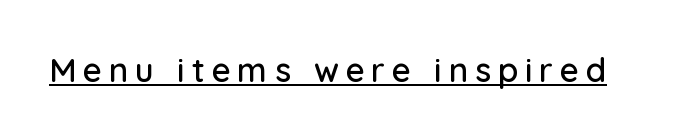
Q: Is the text italic (slanted)? A: No, it is upright.
Q: Is the typeface a serif or a sans-serif typeface? A: Sans-serif.
Q: Is the text underlined? A: Yes.
Q: Is the spacing between letters normal or unusually wide? A: Unusually wide.
Q: Width (condensed, normal, or wide)? A: Normal.
Q: Stroke contrast? A: Low.
Q: x-height? A: Medium.
Q: Monospaced? A: No.
